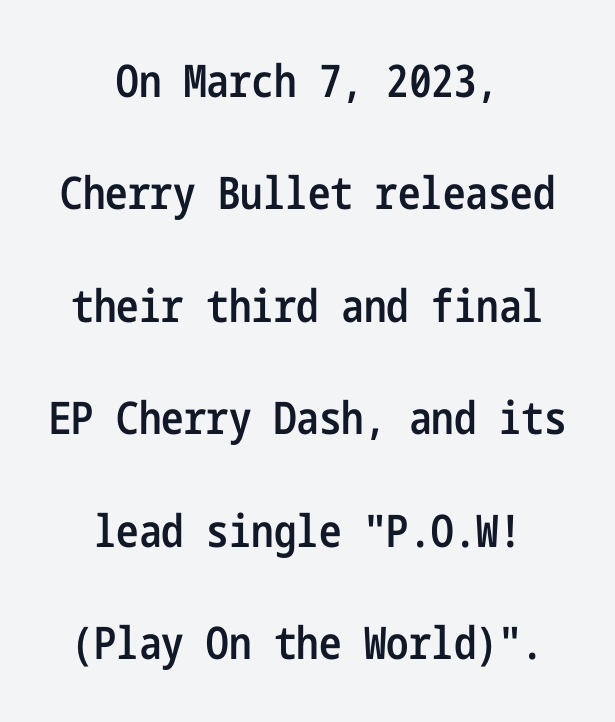
{"serif": "no", "italic": "no", "bold": "semi", "weight": "semibold", "width": "condensed", "stroke_contrast": "low", "x_height": "medium", "underline": "no", "align": "center", "line_spacing": "loose", "line_spacing_ratio": 2.5, "letter_spacing": "normal", "letter_spacing_em": 0.0, "glyph_px": 45}
